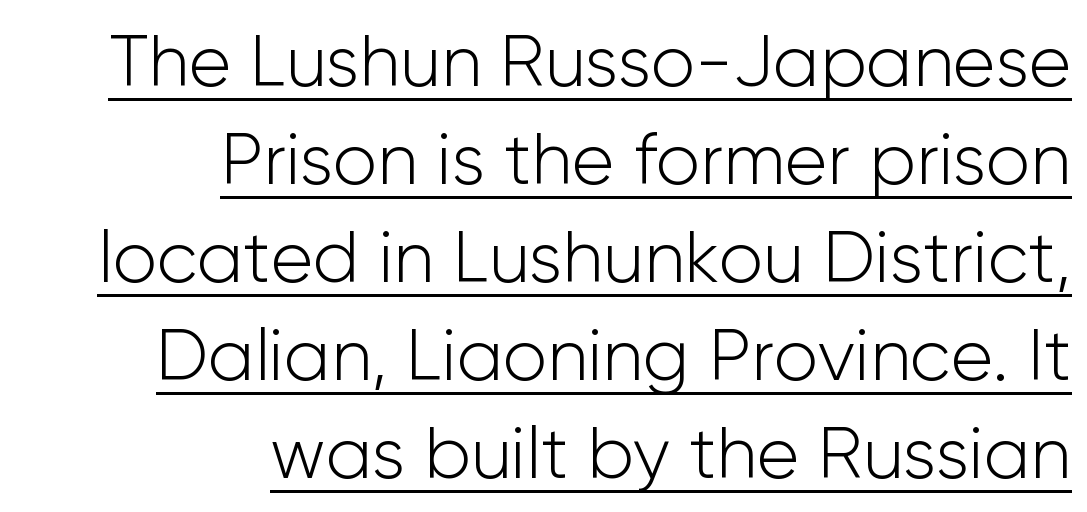
The image shows 72 px light sans-serif type, upright; set right-aligned, normal line spacing (1.36x), normal letter spacing, underlined; low stroke contrast and a medium x-height.
